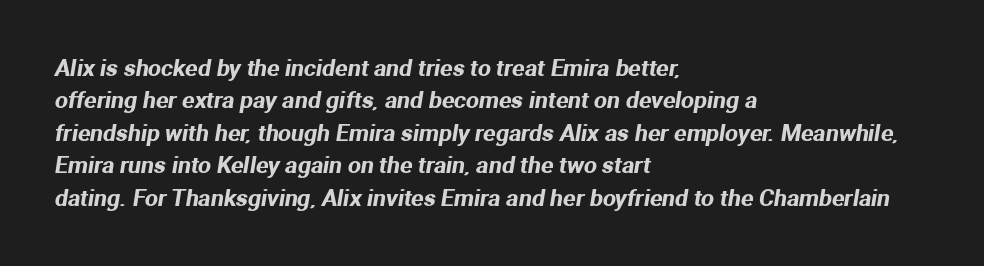
Nobody touched the tracking dial on this one. Any mark beneath the type? The region is blank. Quick note: interline space is typical. The lines in this sample share a left origin and differ only in where they stop.
